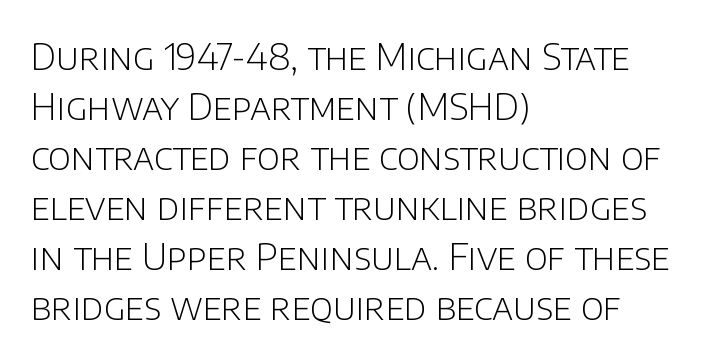
Q: Is the text bold? A: No.
Q: Is the text italic (slanted)? A: No, it is upright.
Q: Is the typeface a serif or a sans-serif typeface? A: Sans-serif.
Q: Is the text underlined? A: No.
Q: How is the paragraph aligned? A: Left-aligned.
Q: Is the spacing between letters normal or unusually wide? A: Normal.
Q: Is the spacing between lines tight, normal or loose? A: Normal.
Q: Width (condensed, normal, or wide)? A: Normal.
Q: Stroke contrast? A: Low.
Q: x-height? A: Large.
Q: Monospaced? A: No.
